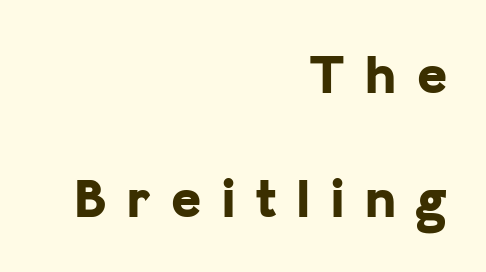
Q: Is the text bold? A: Yes.
Q: Is the text italic (slanted)? A: No, it is upright.
Q: Is the typeface a serif or a sans-serif typeface? A: Sans-serif.
Q: Is the text underlined? A: No.
Q: How is the paragraph aligned? A: Right-aligned.
Q: Is the spacing between letters normal or unusually wide? A: Unusually wide.
Q: Is the spacing between lines tight, normal or loose? A: Loose.
Q: Width (condensed, normal, or wide)? A: Normal.
Q: Stroke contrast? A: Low.
Q: x-height? A: Medium.
Q: Monospaced? A: No.
